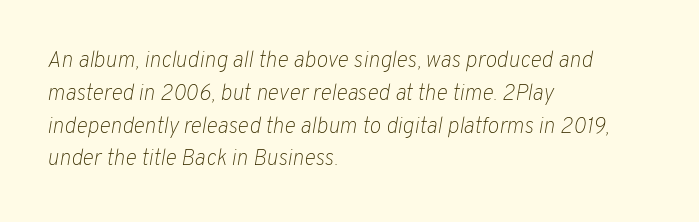
The image shows 22 px text type, italic (leaning right); set left-aligned, normal line spacing (1.49x), normal letter spacing, not underlined.
